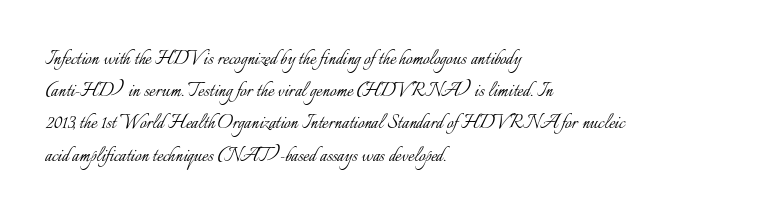
Q: Is the text bold? A: No.
Q: Is the text italic (slanted)? A: Yes.
Q: Is the text underlined? A: No.
Q: How is the paragraph aligned? A: Left-aligned.
Q: Is the spacing between letters normal or unusually wide? A: Normal.
Q: Is the spacing between lines tight, normal or loose? A: Normal.
